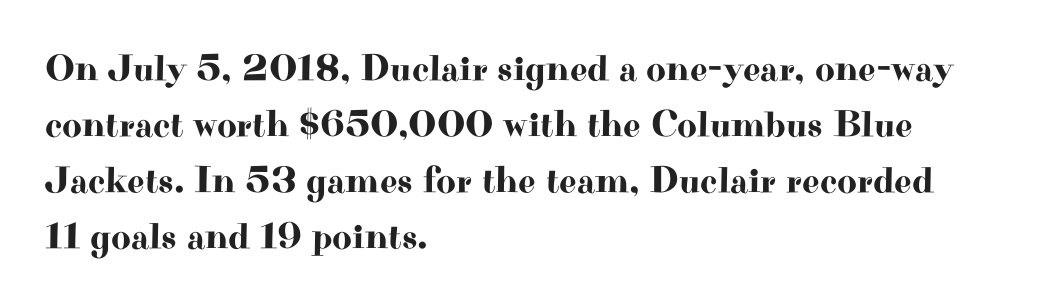
{"serif": "yes", "italic": "no", "width": "wide", "stroke_contrast": "high", "x_height": "small", "monospaced": "no", "underline": "no", "align": "left", "line_spacing": "normal", "line_spacing_ratio": 1.47, "letter_spacing": "normal", "letter_spacing_em": 0.0, "glyph_px": 38}
